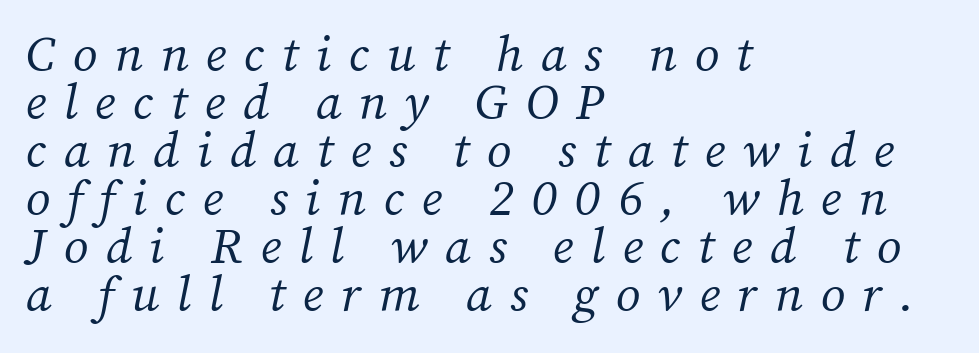
The image shows 50 px regular-weight serif type, italic (leaning right); set left-aligned, tight line spacing (0.96x), unusually wide letter spacing (+0.35 em), not underlined; medium stroke contrast and a medium x-height.
